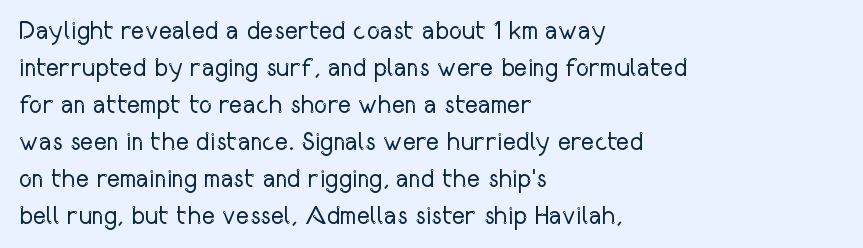
A typesetter would call this leading conventional body-copy spacing. Descender tails drop into unmarked territory. Visually the block forms a straight wall on the left and a jagged coastline on the right. Do the letters lean? They stand straight.
